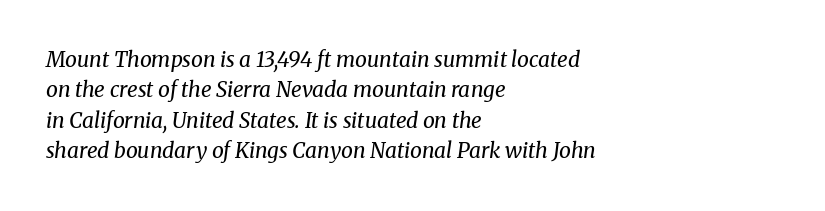
{"italic": "yes", "lean": "right", "slant_degrees": 8, "bold": "no", "underline": "no", "align": "left", "line_spacing": "normal", "line_spacing_ratio": 1.45, "letter_spacing": "normal", "letter_spacing_em": 0.0, "glyph_px": 21}
